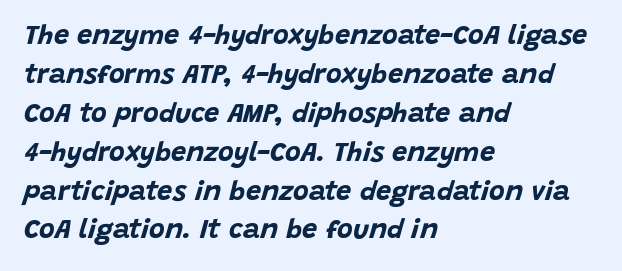
The image shows 27 px bold type, italic (leaning right); set left-aligned, normal line spacing (1.44x), normal letter spacing, not underlined.
